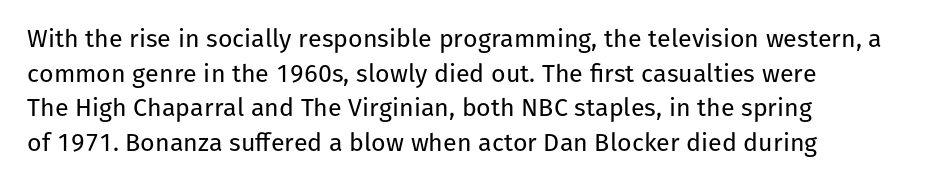
Q: Is the text bold? A: No.
Q: Is the text italic (slanted)? A: No, it is upright.
Q: Is the text underlined? A: No.
Q: How is the paragraph aligned? A: Left-aligned.
Q: Is the spacing between letters normal or unusually wide? A: Normal.
Q: Is the spacing between lines tight, normal or loose? A: Normal.
